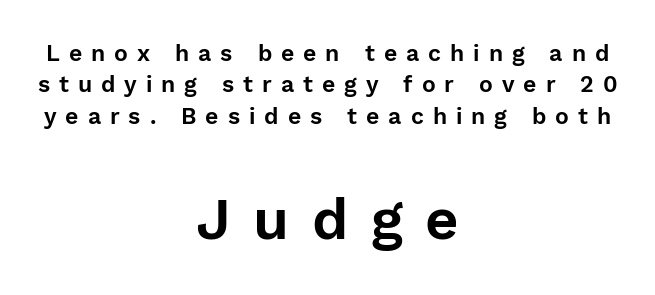
Q: Is the text italic (slanted)? A: No, it is upright.
Q: Is the typeface a serif or a sans-serif typeface? A: Sans-serif.
Q: Is the text underlined? A: No.
Q: How is the paragraph aligned? A: Centered.
Q: Is the spacing between letters normal or unusually wide? A: Unusually wide.
Q: Is the spacing between lines tight, normal or loose? A: Normal.
Q: Which block of text is set in a larger size, the first (top) or the second (bottom)? A: The second (bottom) one.
Q: Width (condensed, normal, or wide)? A: Normal.
Q: Stroke contrast? A: Low.
Q: x-height? A: Medium.
Q: Monospaced? A: No.
